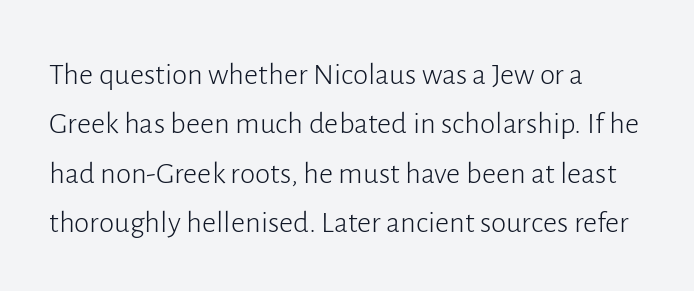
The image shows 31 px light sans-serif type, upright; set left-aligned, normal line spacing (1.59x), normal letter spacing, not underlined; low stroke contrast and a medium x-height.
